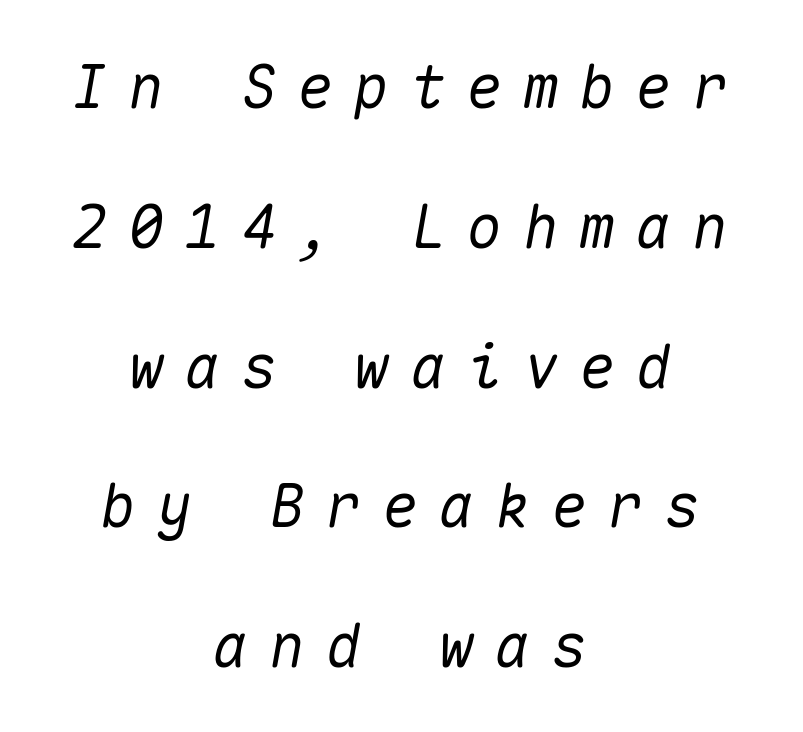
{"italic": "yes", "lean": "right", "slant_degrees": 10, "width": "normal", "stroke_contrast": "medium", "x_height": "medium", "monospaced": "yes", "underline": "no", "align": "center", "line_spacing": "loose", "line_spacing_ratio": 2.33, "letter_spacing": "wide", "letter_spacing_em": 0.34, "glyph_px": 60}
